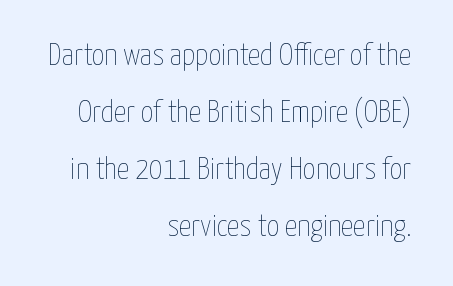
Q: Is the text bold? A: No.
Q: Is the text italic (slanted)? A: No, it is upright.
Q: Is the text underlined? A: No.
Q: How is the paragraph aligned? A: Right-aligned.
Q: Is the spacing between letters normal or unusually wide? A: Normal.
Q: Width (condensed, normal, or wide)? A: Condensed.
Q: Stroke contrast? A: Low.
Q: x-height? A: Medium.
Q: Monospaced? A: No.
